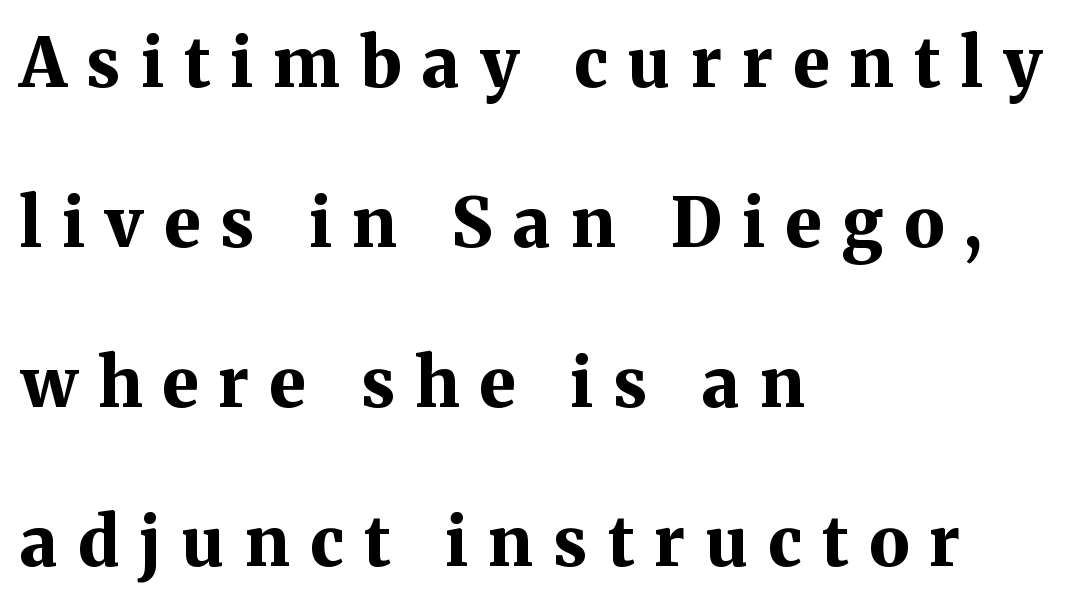
{"serif": "yes", "italic": "no", "bold": "yes", "weight": "bold", "width": "normal", "stroke_contrast": "medium", "x_height": "medium", "monospaced": "no", "underline": "no", "align": "left", "line_spacing": "loose", "line_spacing_ratio": 2.35, "letter_spacing": "wide", "letter_spacing_em": 0.3, "glyph_px": 68}
